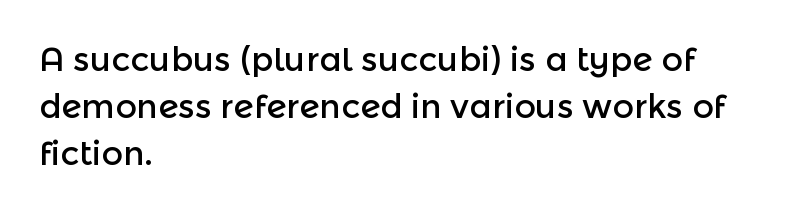
The image shows 33 px sans-serif type, upright; set left-aligned, normal line spacing (1.42x), normal letter spacing, not underlined; a medium x-height.
